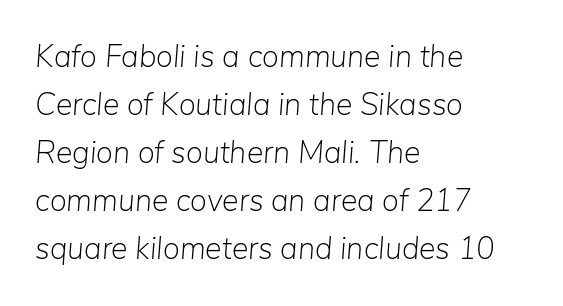
Q: Is the text bold? A: No.
Q: Is the text italic (slanted)? A: Yes, it leans right by about 5 degrees.
Q: Is the text underlined? A: No.
Q: How is the paragraph aligned? A: Left-aligned.
Q: Is the spacing between letters normal or unusually wide? A: Normal.
Q: Is the spacing between lines tight, normal or loose? A: Normal.
Q: Width (condensed, normal, or wide)? A: Normal.
Q: Stroke contrast? A: Low.
Q: x-height? A: Medium.
Q: Monospaced? A: No.
